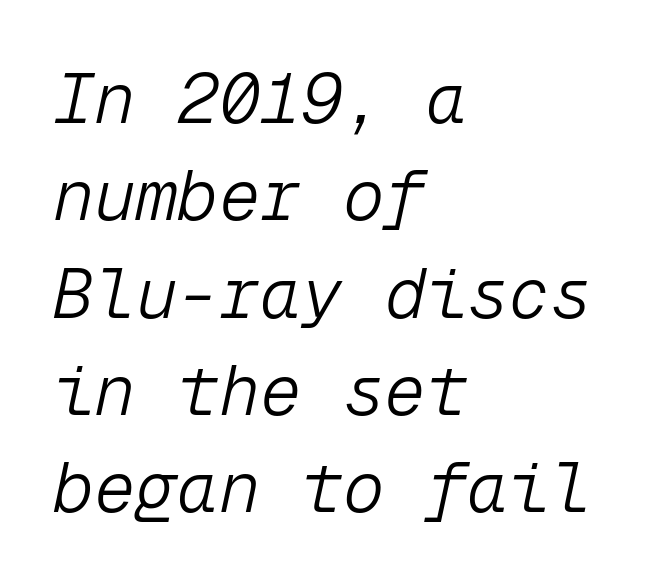
{"italic": "yes", "lean": "right", "slant_degrees": 12, "bold": "no", "weight": "light", "width": "normal", "stroke_contrast": "low", "x_height": "medium", "monospaced": "yes", "underline": "no", "align": "left", "line_spacing": "normal", "line_spacing_ratio": 1.41, "letter_spacing": "normal", "letter_spacing_em": 0.0, "glyph_px": 69}
